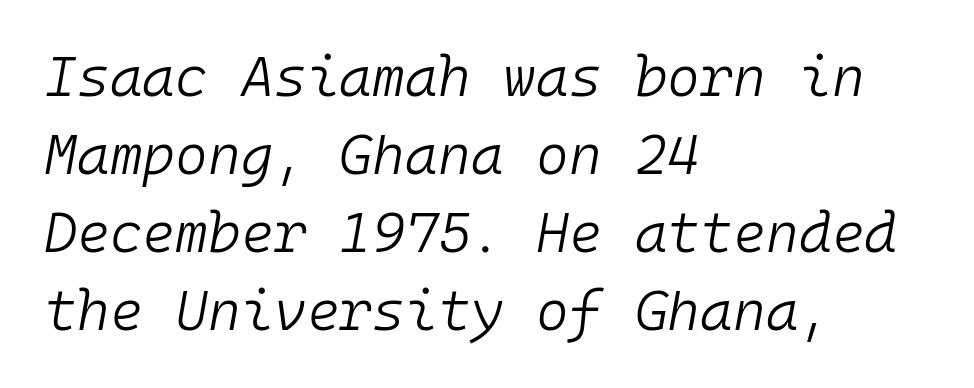
Q: Is the text bold? A: No.
Q: Is the text italic (slanted)? A: Yes, it leans right by about 10 degrees.
Q: Is the text underlined? A: No.
Q: How is the paragraph aligned? A: Left-aligned.
Q: Is the spacing between letters normal or unusually wide? A: Normal.
Q: Is the spacing between lines tight, normal or loose? A: Normal.
Q: Width (condensed, normal, or wide)? A: Normal.
Q: Stroke contrast? A: Low.
Q: x-height? A: Medium.
Q: Monospaced? A: Yes.
